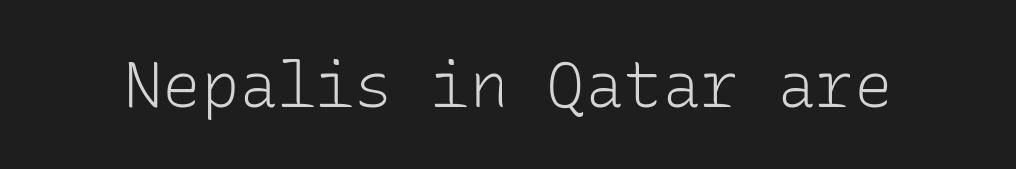
{"serif": "no", "italic": "no", "bold": "no", "weight": "light", "width": "normal", "stroke_contrast": "low", "x_height": "medium", "monospaced": "yes", "underline": "no", "letter_spacing": "normal", "letter_spacing_em": 0.0, "glyph_px": 64}
